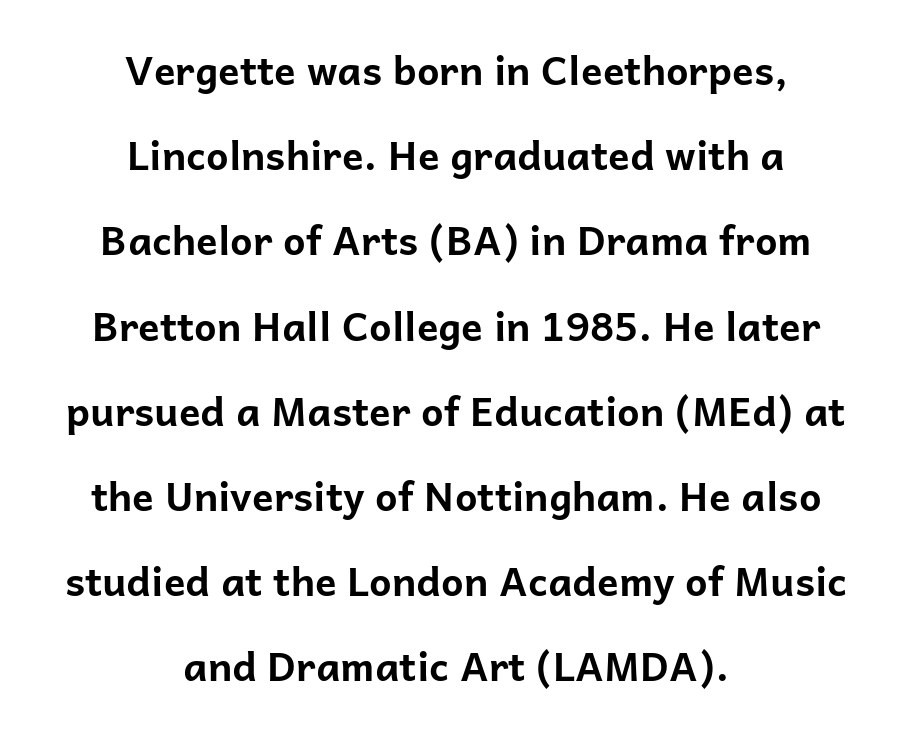
The image shows 40 px bold sans-serif type, upright; set centered, loose line spacing (2.13x), normal letter spacing, not underlined; low stroke contrast and a medium x-height.
